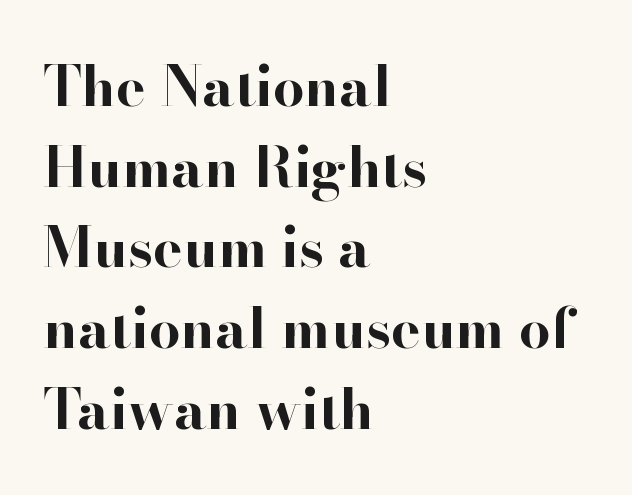
Line starts are locked; line ends wander. Look at the bottom of the vertical strokes: they flare into serifs here. Has an underline been added? It has not. Proportional: the letters do not fall into vertical columns.
